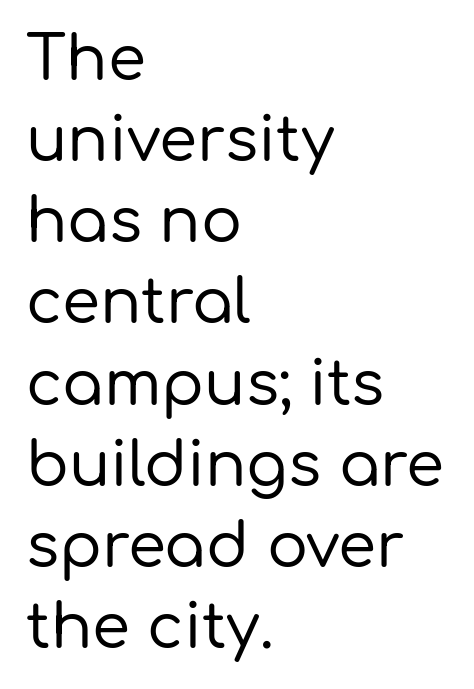
The image shows 61 px sans-serif type, upright; set left-aligned, normal line spacing (1.33x), normal letter spacing, not underlined; low stroke contrast and a medium x-height.
